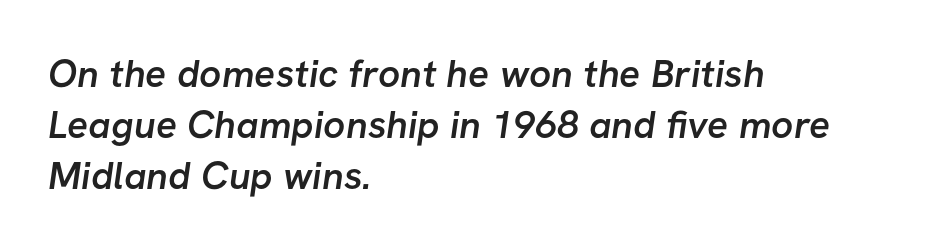
Compared with a centered layout, this one pins lines to the left instead. Each new line begins a customary step beneath the previous one. This rendering features lettering with no underline. Is this a sans? Yes — the strokes have no serifs.
